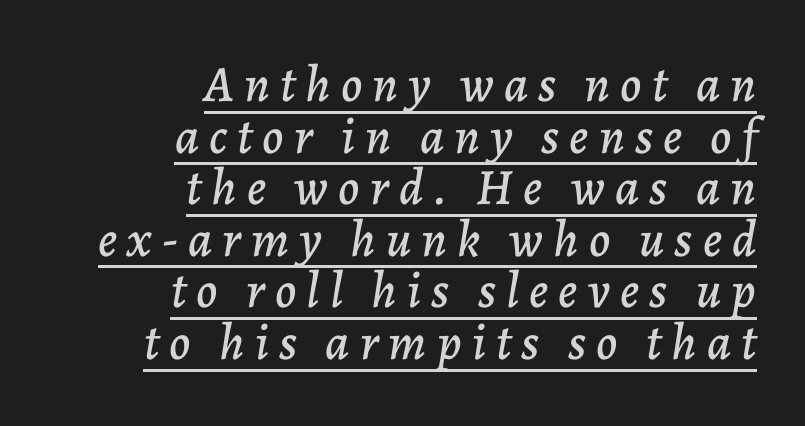
Q: Is the text italic (slanted)? A: Yes, it leans right by about 7 degrees.
Q: Is the text underlined? A: Yes.
Q: How is the paragraph aligned? A: Right-aligned.
Q: Is the spacing between letters normal or unusually wide? A: Unusually wide.
Q: Is the spacing between lines tight, normal or loose? A: Tight.
Q: Width (condensed, normal, or wide)? A: Normal.
Q: Stroke contrast? A: Low.
Q: x-height? A: Medium.
Q: Monospaced? A: No.
